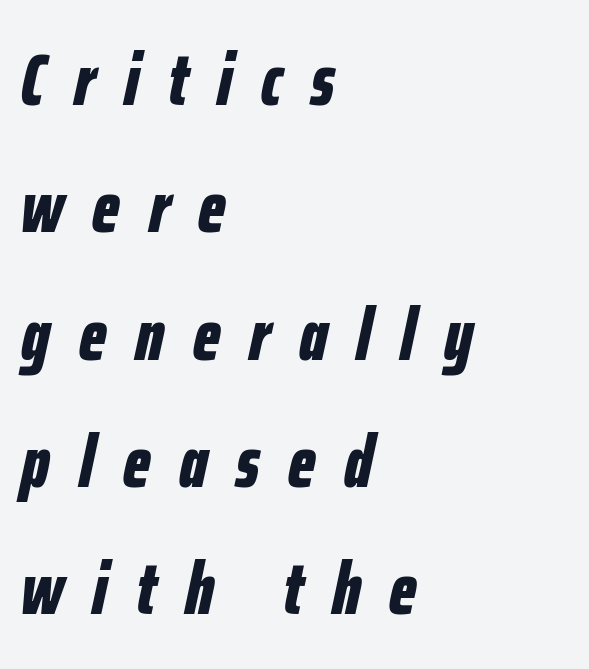
The image shows 74 px bold, condensed type, italic (leaning right); set left-aligned, line spacing 1.72x, unusually wide letter spacing (+0.39 em), not underlined; low stroke contrast and a medium x-height.
